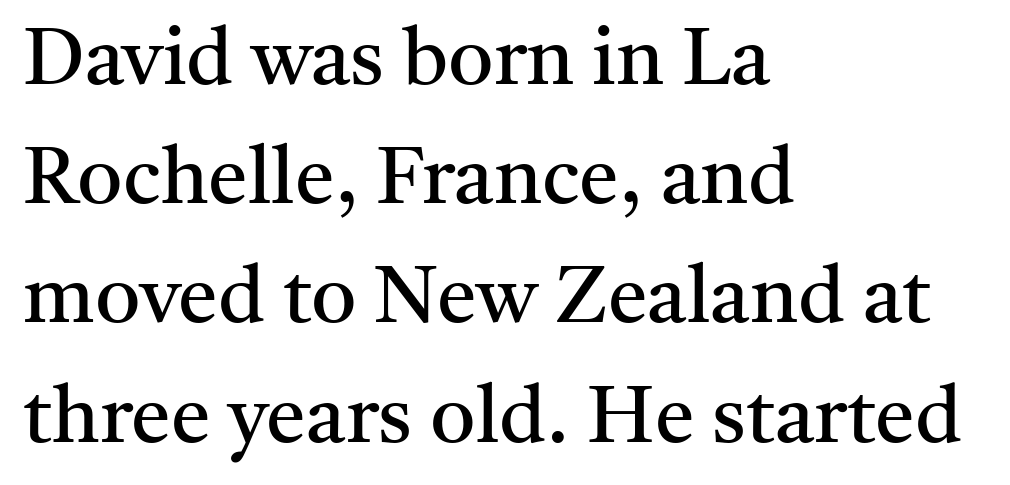
The image shows 80 px regular-weight serif type, upright; set left-aligned, normal line spacing (1.49x), normal letter spacing, not underlined; medium stroke contrast and a medium x-height.
